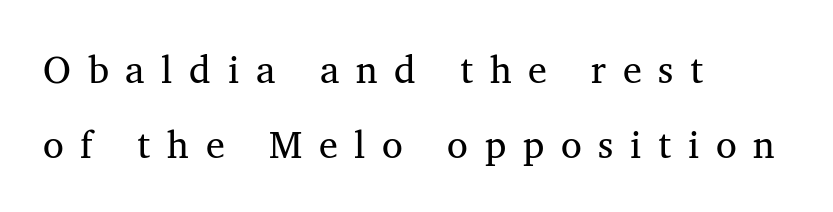
No italicization has been applied; the sample stays upright. The letters carry serifs — small finishing strokes at the ends of their stems. Students, note that the glyphs here are deliberately spaced far apart. Descenders are the only things crossing below the line. Casual observation: everything's shoved over to the left.
